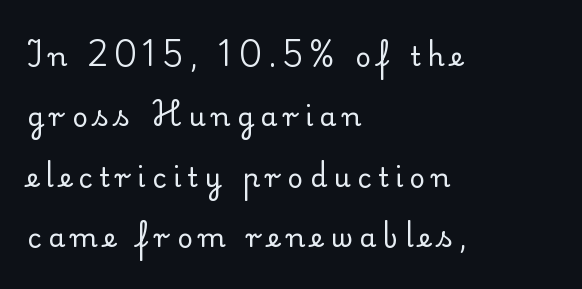
Regarding leading, the lines here are spaced well apart. A quiet, ordinary-to-light weight characterises the typeface. A roman cut, with each character standing at attention. The rendering anchors every line to the left-hand side.
